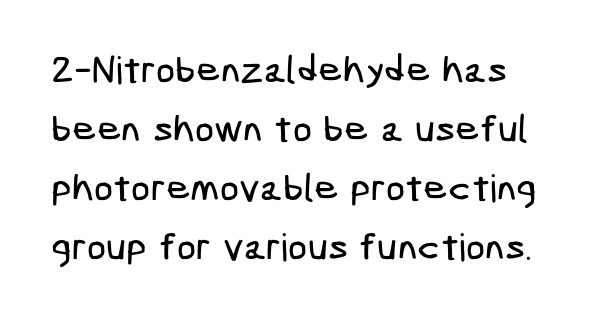
The gap between lines stays unmarked. Nope, no serifs anywhere on these letters. Baseline-to-baseline distance is the conventional proportion of letter height. Tracking here is standard; glyphs follow each other at the usual distance.
